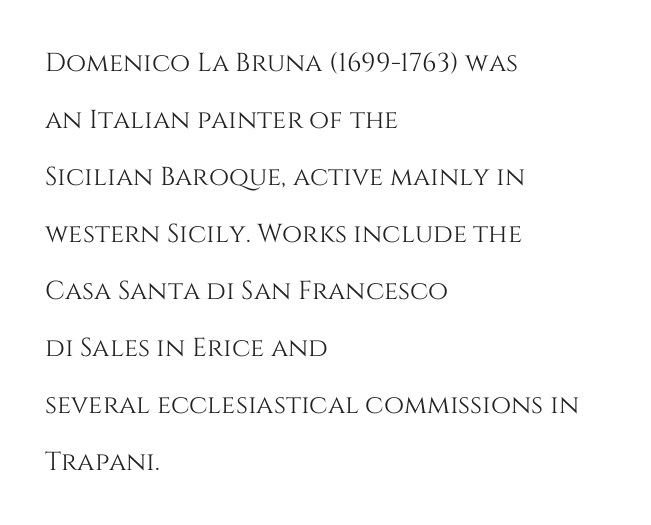
{"italic": "no", "underline": "no", "align": "left", "line_spacing": "loose", "line_spacing_ratio": 2.19, "letter_spacing": "normal", "letter_spacing_em": 0.0, "glyph_px": 26}
